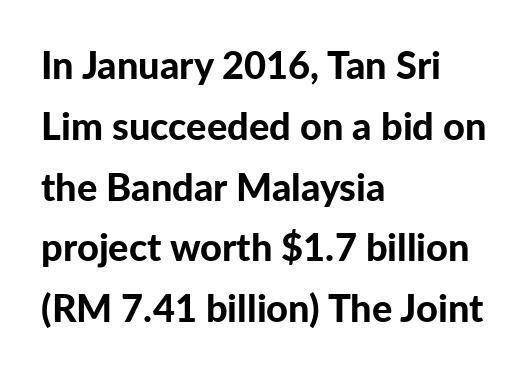
Q: Is the text bold? A: Yes.
Q: Is the text italic (slanted)? A: No, it is upright.
Q: Is the typeface a serif or a sans-serif typeface? A: Sans-serif.
Q: Is the text underlined? A: No.
Q: How is the paragraph aligned? A: Left-aligned.
Q: Is the spacing between letters normal or unusually wide? A: Normal.
Q: Is the spacing between lines tight, normal or loose? A: Normal.
Q: Width (condensed, normal, or wide)? A: Normal.
Q: Stroke contrast? A: Low.
Q: x-height? A: Medium.
Q: Monospaced? A: No.
